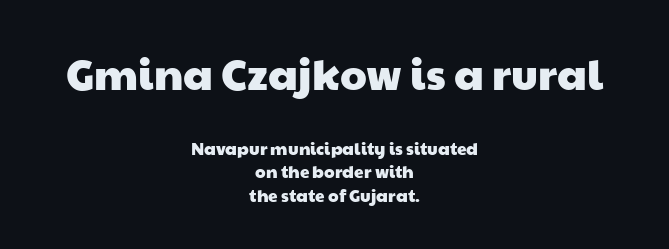
The image shows 43 px wide sans-serif type; set centered, normal line spacing (1.38x), normal letter spacing, not underlined; the first (top) block is 2.53x larger; low stroke contrast and a medium x-height.
